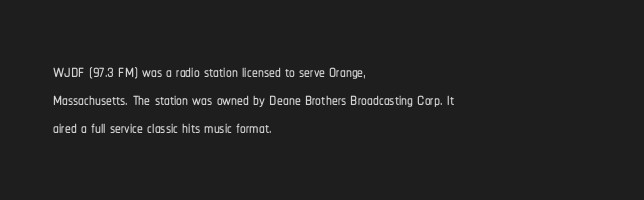
The image shows 23 px text type, upright; set left-aligned, line spacing 1.21x, normal letter spacing, not underlined.
